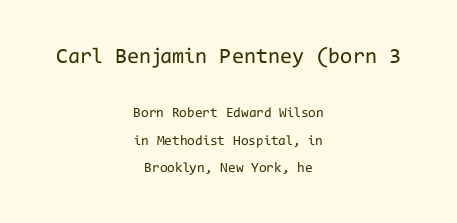
The image shows 22 px text type, upright; set centered, loose line spacing (1.95x), normal letter spacing, not underlined; the first (top) block is 1.57x larger.
